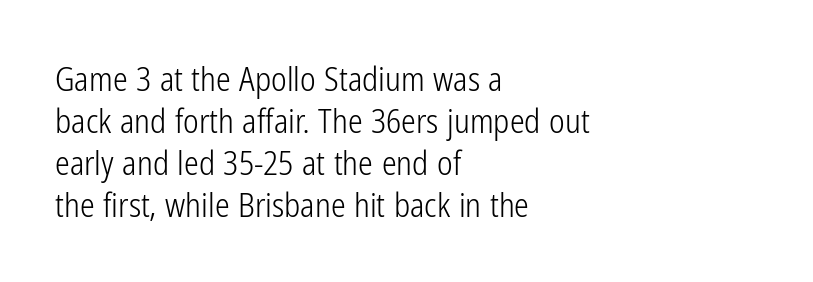
{"serif": "no", "italic": "no", "bold": "no", "weight": "light", "width": "condensed", "stroke_contrast": "low", "x_height": "medium", "monospaced": "no", "underline": "no", "align": "left", "line_spacing": "normal", "line_spacing_ratio": 1.27, "letter_spacing": "normal", "letter_spacing_em": 0.0, "glyph_px": 33}
